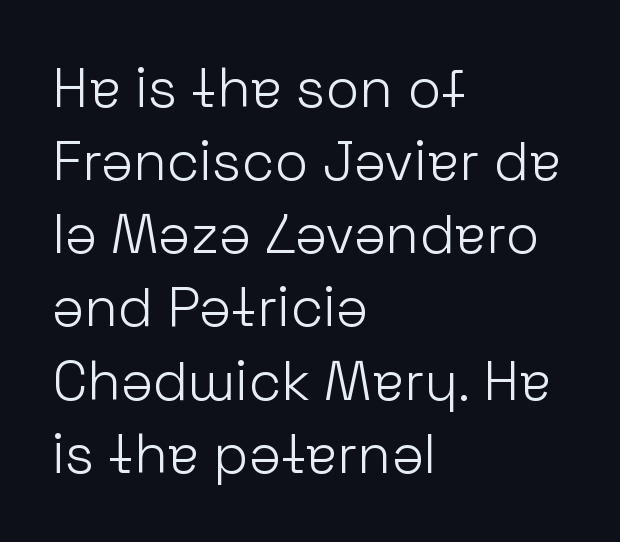
{"serif": "no", "italic": "no", "bold": "no", "weight": "light", "width": "normal", "stroke_contrast": "low", "x_height": "medium", "monospaced": "no", "underline": "no", "align": "left", "line_spacing": "normal", "line_spacing_ratio": 1.33, "letter_spacing": "normal", "letter_spacing_em": 0.0, "glyph_px": 55}
